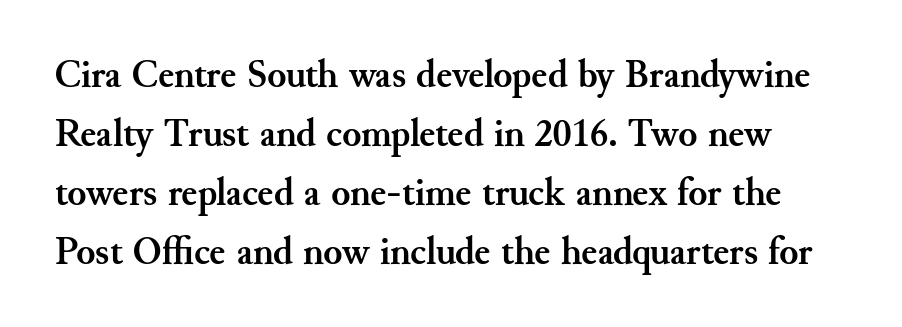
Q: Is the text bold? A: Yes.
Q: Is the text italic (slanted)? A: No, it is upright.
Q: Is the typeface a serif or a sans-serif typeface? A: Serif.
Q: Is the text underlined? A: No.
Q: Is the spacing between letters normal or unusually wide? A: Normal.
Q: Is the spacing between lines tight, normal or loose? A: Normal.
Q: Width (condensed, normal, or wide)? A: Normal.
Q: Stroke contrast? A: Medium.
Q: x-height? A: Small.
Q: Monospaced? A: No.
